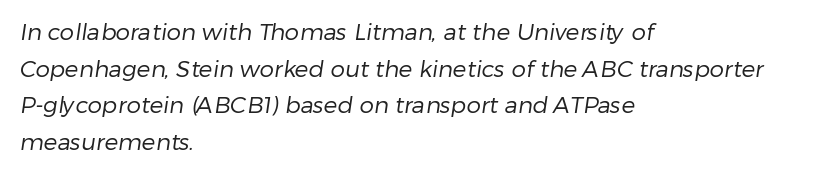
These lines sit exactly where default settings would place them. Teacher's note: observe the even left margin — that is flush-left alignment. Unmarked baselines from the first word to the last. The horizontal fit of the characters is conventional and even. Summary of weight: not heavy and not bold.
